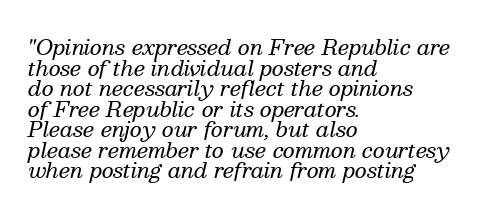
The image shows 21 px text type, italic (leaning right); set left-aligned, tight line spacing (0.98x), normal letter spacing, not underlined.
